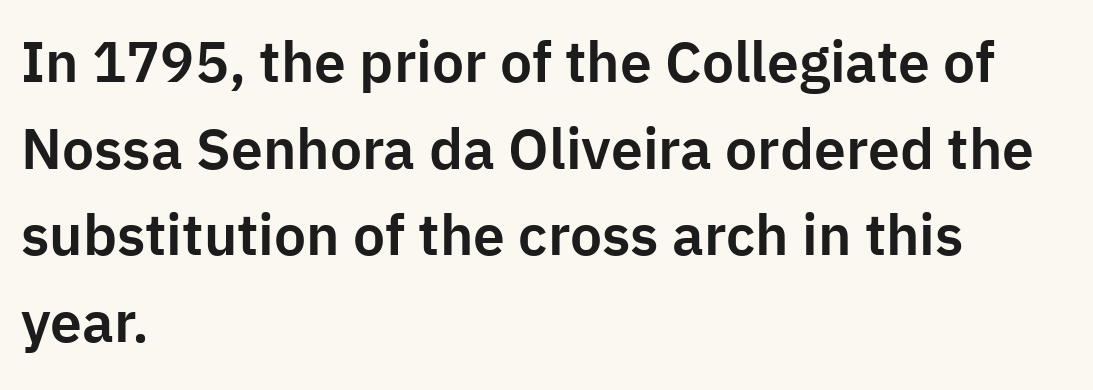
Typeset ragged right — the left edge is the straight one. You could call the tracking neutral — neither tight nor loose. The gap between lines stays unmarked. Reading down the column, the eye jumps a familiar distance to each next line. The typeface chosen for these lines omits serifs.
